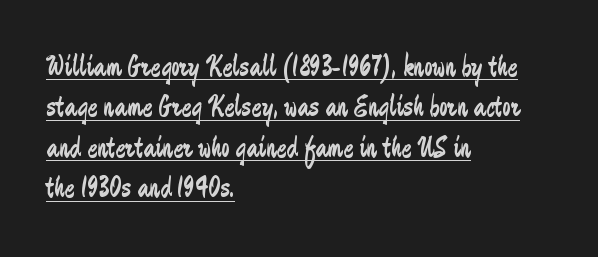
Each word holds together tightly as a unit, with standard inter-letter gaps. Normally led — the rows are evenly, conventionally spaced. Caption: lettering with a line underneath. I'd call this a sans setting — the letters go barefoot. Weight: regular or lighter.
